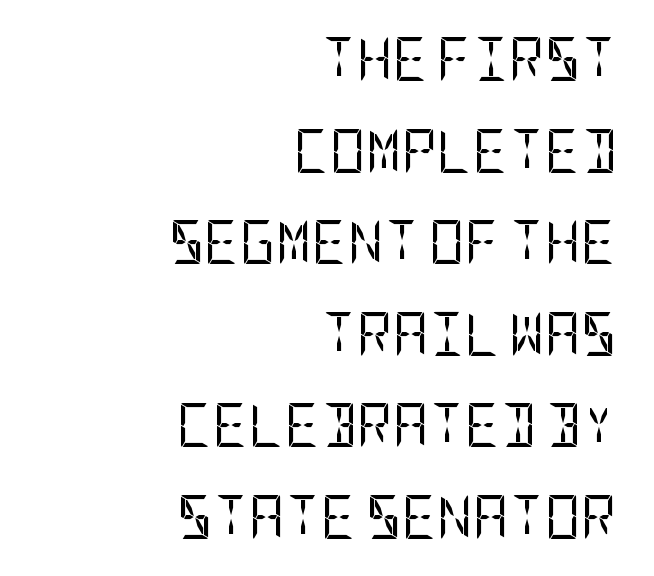
The typesetter chose a ragged-left arrangement here. Characters remain perfectly vertical along every line. Check the space under the baseline: it is left empty. The designer dialed line spacing up above the default. On a weight scale, this lands at 450 or below. Look at the tracking — it's just the regular setting, nothing added.
